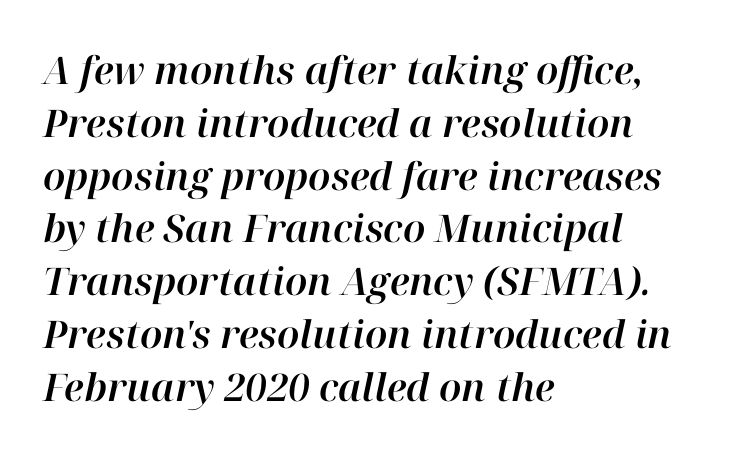
The image shows 38 px text type, italic (leaning right); set left-aligned, normal line spacing (1.39x), normal letter spacing, not underlined; high stroke contrast and a medium x-height.
